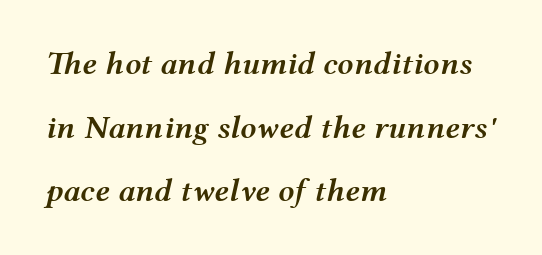
Successive baselines arrive slowly, with a big drop between each. The text carries the slant typical of an italic or oblique font. Set as a demibold, roughly 600 on the weight scale. Each row of text sits above clean, open space. Do the characters align in a grid? No, the font is proportional.
